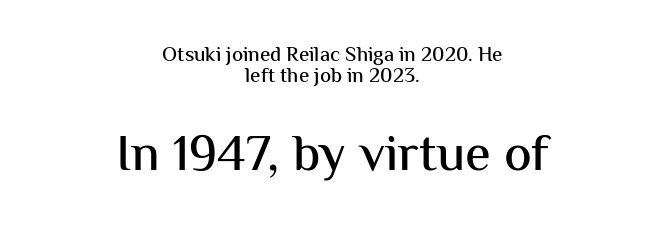
{"serif": "no", "italic": "no", "width": "normal", "stroke_contrast": "medium", "x_height": "medium", "monospaced": "no", "underline": "no", "align": "center", "line_spacing": "tight", "line_spacing_ratio": 0.98, "letter_spacing": "normal", "letter_spacing_em": 0.0, "larger_block": "second", "size_ratio": 2.48, "glyph_px": 52}
